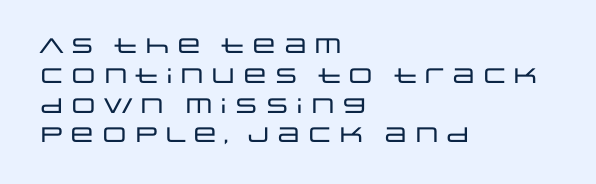
{"italic": "no", "underline": "no", "align": "left", "line_spacing": "normal", "line_spacing_ratio": 1.42, "letter_spacing": "normal", "letter_spacing_em": 0.0, "glyph_px": 21}
